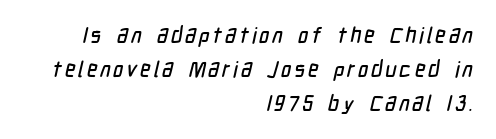
Q: Is the text underlined? A: No.
Q: How is the paragraph aligned? A: Right-aligned.
Q: Is the spacing between lines tight, normal or loose? A: Normal.
